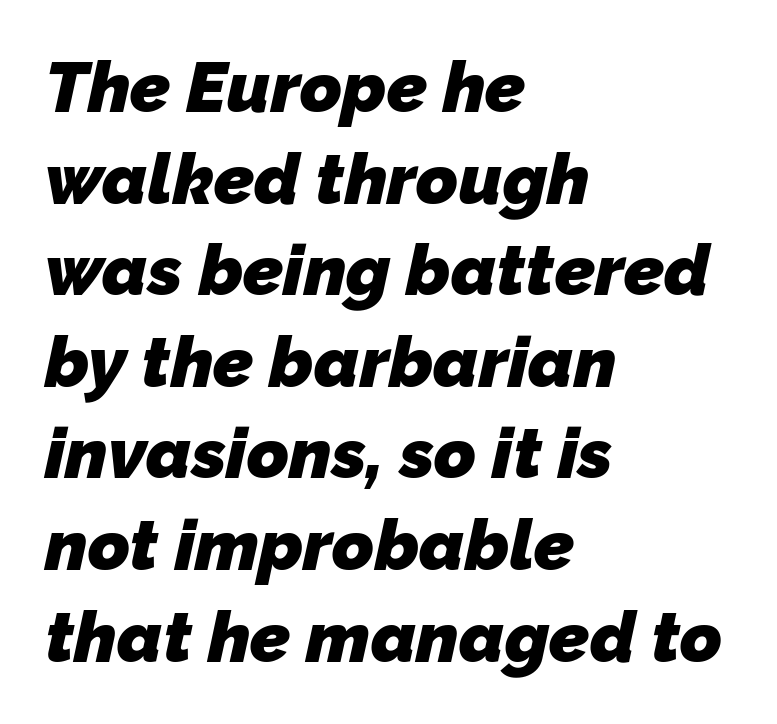
{"serif": "no", "bold": "yes", "weight": "heavy", "width": "normal", "stroke_contrast": "low", "x_height": "medium", "monospaced": "no", "underline": "no", "align": "left", "line_spacing": "normal", "line_spacing_ratio": 1.29, "letter_spacing": "normal", "letter_spacing_em": 0.0, "glyph_px": 71}
